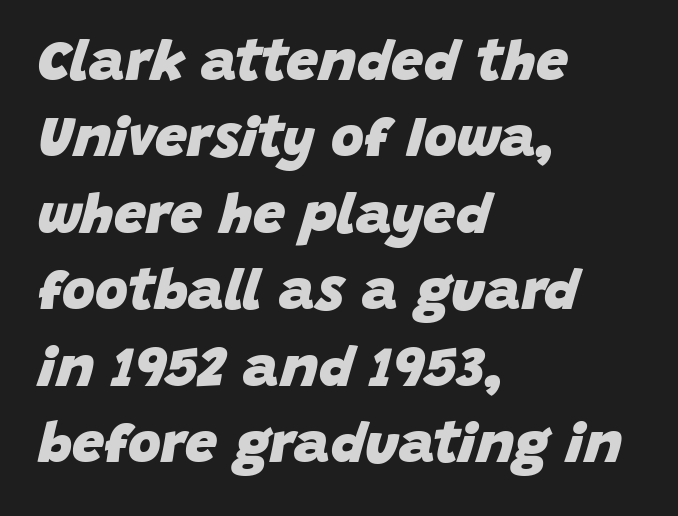
Do the characters align in a grid? No, the font is proportional. The whole block is typeset with a tilt. The strip under each line holds only bare page. The setting favours the left margin, as ordinary paragraphs usually do. Notice how thick the strokes are: this is what a full bold looks like. Each word holds together tightly as a unit, with standard inter-letter gaps.
